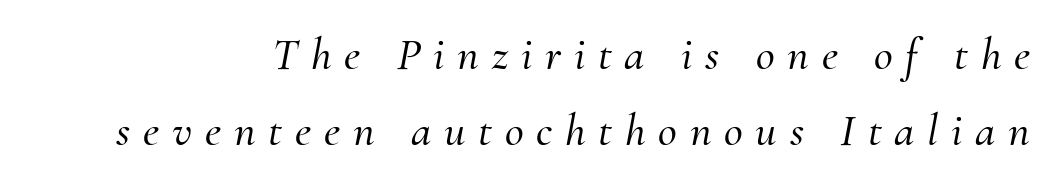
Q: Is the text italic (slanted)? A: Yes, it leans right by about 10 degrees.
Q: Is the typeface a serif or a sans-serif typeface? A: Serif.
Q: Is the text underlined? A: No.
Q: Is the spacing between letters normal or unusually wide? A: Unusually wide.
Q: Is the spacing between lines tight, normal or loose? A: Normal.
Q: Width (condensed, normal, or wide)? A: Normal.
Q: Stroke contrast? A: Medium.
Q: x-height? A: Small.
Q: Monospaced? A: No.
